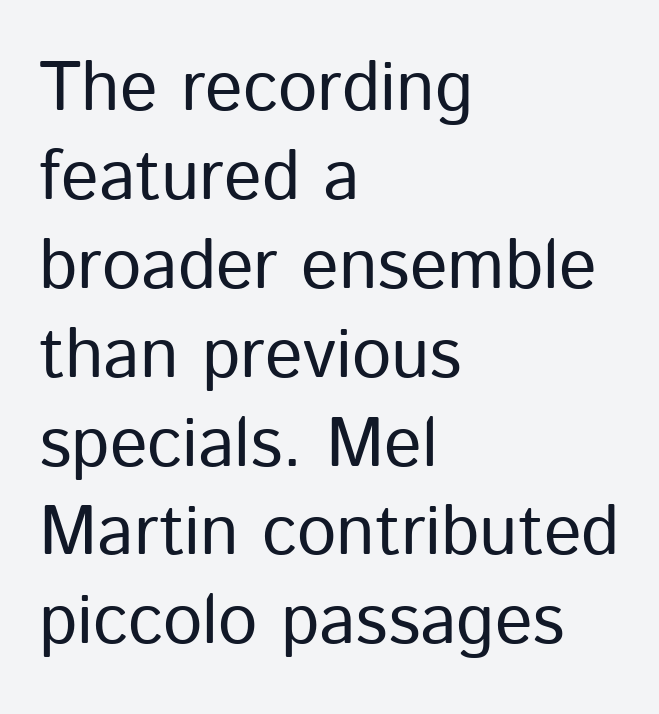
{"serif": "no", "italic": "no", "bold": "no", "weight": "regular", "width": "normal", "stroke_contrast": "low", "x_height": "medium", "monospaced": "no", "underline": "no", "align": "left", "line_spacing": "normal", "line_spacing_ratio": 1.27, "letter_spacing": "normal", "letter_spacing_em": 0.0, "glyph_px": 70}
